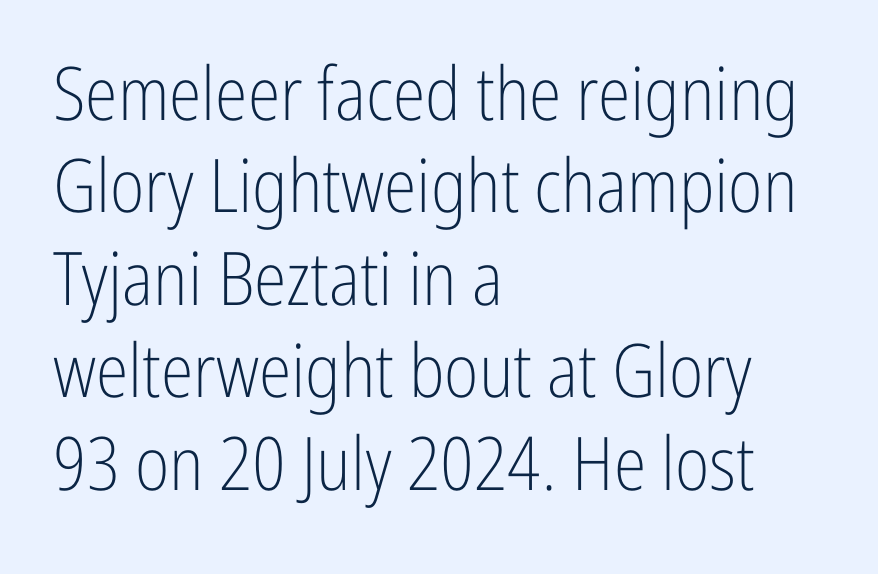
Q: Is the text bold? A: No.
Q: Is the text italic (slanted)? A: No, it is upright.
Q: Is the typeface a serif or a sans-serif typeface? A: Sans-serif.
Q: Is the text underlined? A: No.
Q: How is the paragraph aligned? A: Left-aligned.
Q: Is the spacing between letters normal or unusually wide? A: Normal.
Q: Is the spacing between lines tight, normal or loose? A: Normal.
Q: Width (condensed, normal, or wide)? A: Condensed.
Q: Stroke contrast? A: Low.
Q: x-height? A: Medium.
Q: Monospaced? A: No.
